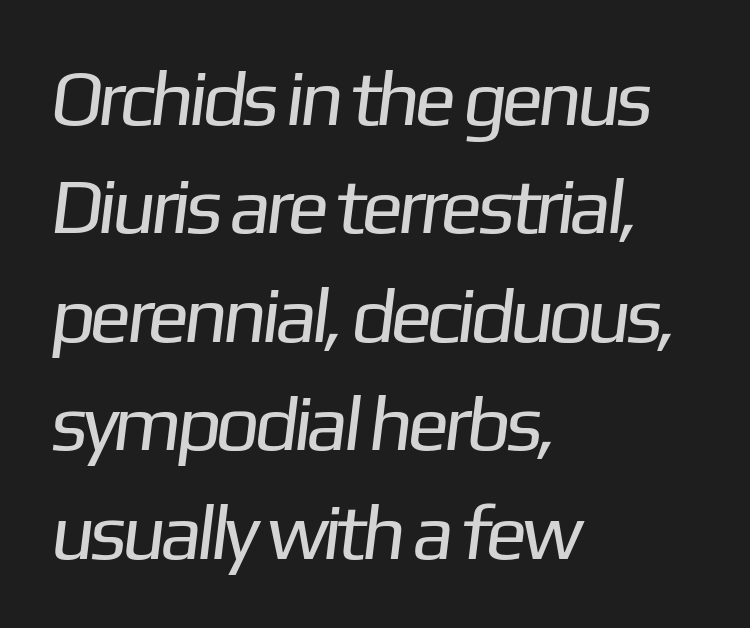
Q: Is the text bold? A: No.
Q: Is the typeface a serif or a sans-serif typeface? A: Sans-serif.
Q: Is the text underlined? A: No.
Q: How is the paragraph aligned? A: Left-aligned.
Q: Is the spacing between letters normal or unusually wide? A: Normal.
Q: Is the spacing between lines tight, normal or loose? A: Normal.
Q: Width (condensed, normal, or wide)? A: Normal.
Q: Stroke contrast? A: Low.
Q: x-height? A: Medium.
Q: Monospaced? A: No.
